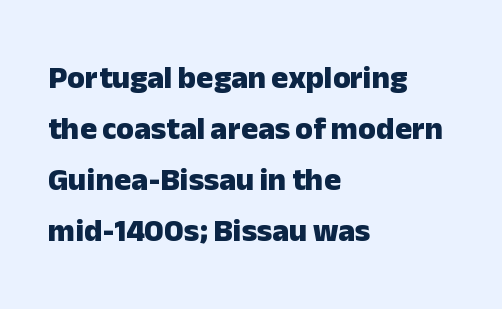
Q: Is the text bold? A: Yes.
Q: Is the text italic (slanted)? A: No, it is upright.
Q: Is the typeface a serif or a sans-serif typeface? A: Sans-serif.
Q: Is the text underlined? A: No.
Q: How is the paragraph aligned? A: Left-aligned.
Q: Is the spacing between letters normal or unusually wide? A: Normal.
Q: Is the spacing between lines tight, normal or loose? A: Normal.
Q: Width (condensed, normal, or wide)? A: Normal.
Q: Stroke contrast? A: Low.
Q: x-height? A: Medium.
Q: Monospaced? A: No.
